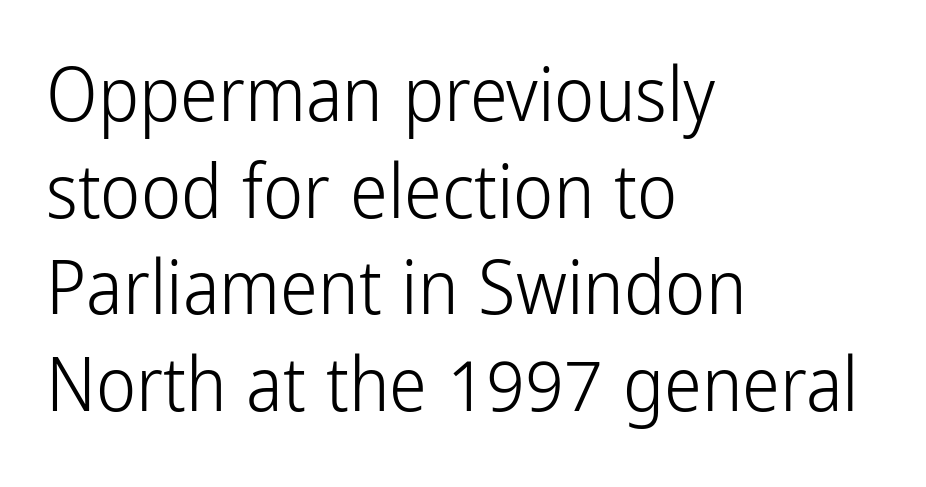
Q: Is the text bold? A: No.
Q: Is the text italic (slanted)? A: No, it is upright.
Q: Is the typeface a serif or a sans-serif typeface? A: Sans-serif.
Q: Is the text underlined? A: No.
Q: How is the paragraph aligned? A: Left-aligned.
Q: Is the spacing between letters normal or unusually wide? A: Normal.
Q: Is the spacing between lines tight, normal or loose? A: Normal.
Q: Width (condensed, normal, or wide)? A: Condensed.
Q: Stroke contrast? A: Low.
Q: x-height? A: Medium.
Q: Monospaced? A: No.
